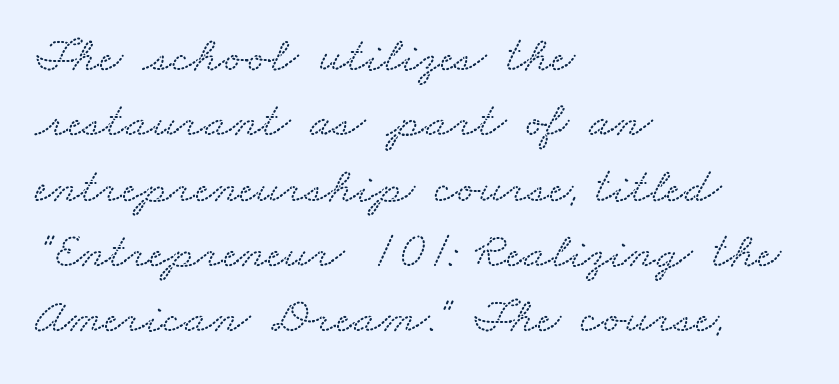
The image shows 51 px wide serif type; set left-aligned, normal line spacing (1.28x), normal letter spacing, not underlined; medium stroke contrast and a small x-height.
